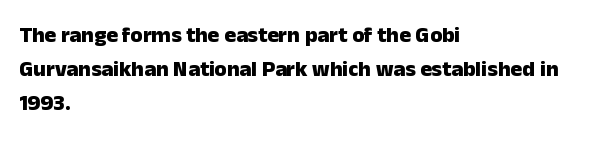
Q: Is the text bold? A: Yes.
Q: Is the text italic (slanted)? A: No, it is upright.
Q: Is the text underlined? A: No.
Q: How is the paragraph aligned? A: Left-aligned.
Q: Is the spacing between letters normal or unusually wide? A: Normal.
Q: Is the spacing between lines tight, normal or loose? A: Normal.
